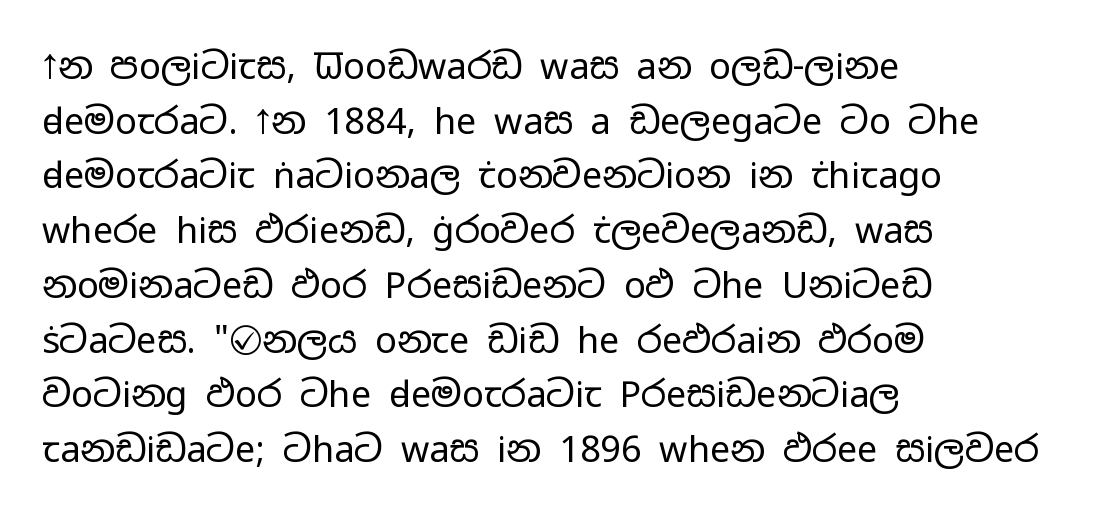
Q: Is the text bold? A: No.
Q: Is the text italic (slanted)? A: No, it is upright.
Q: Is the typeface a serif or a sans-serif typeface? A: Sans-serif.
Q: Is the text underlined? A: No.
Q: How is the paragraph aligned? A: Left-aligned.
Q: Is the spacing between letters normal or unusually wide? A: Normal.
Q: Is the spacing between lines tight, normal or loose? A: Normal.
Q: Width (condensed, normal, or wide)? A: Wide.
Q: Stroke contrast? A: Low.
Q: x-height? A: Medium.
Q: Monospaced? A: No.
